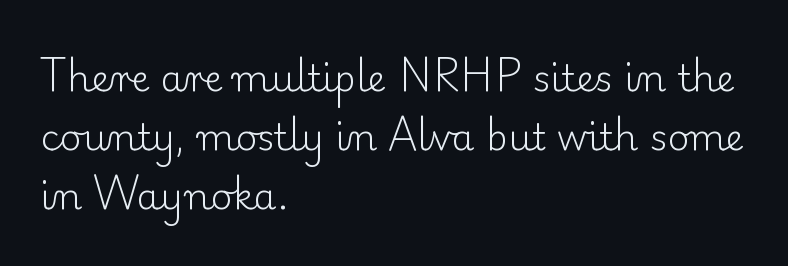
The paragraph shown leans on its left margin. Unlike italic type, these characters show no tilt at all. Normally led — the rows are evenly, conventionally spaced. Character widths vary here, with narrow letters taking less room than wide ones.
